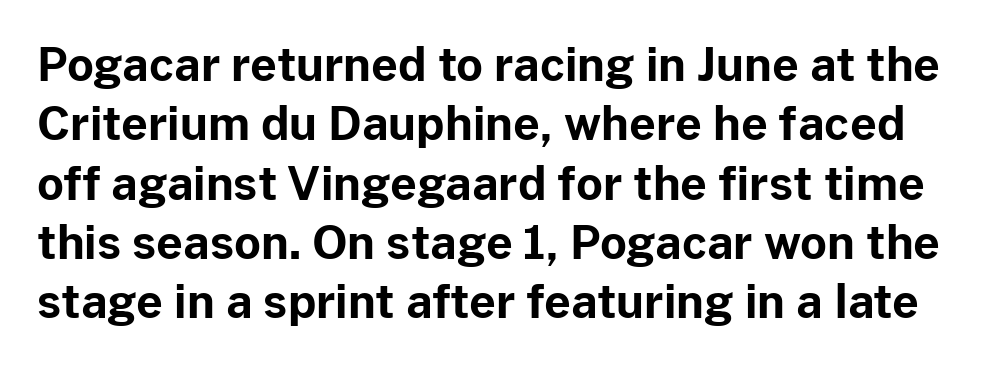
{"serif": "no", "italic": "no", "bold": "yes", "weight": "bold", "width": "normal", "stroke_contrast": "low", "x_height": "medium", "monospaced": "no", "underline": "no", "line_spacing": "normal", "line_spacing_ratio": 1.29, "letter_spacing": "normal", "letter_spacing_em": 0.0, "glyph_px": 46}
